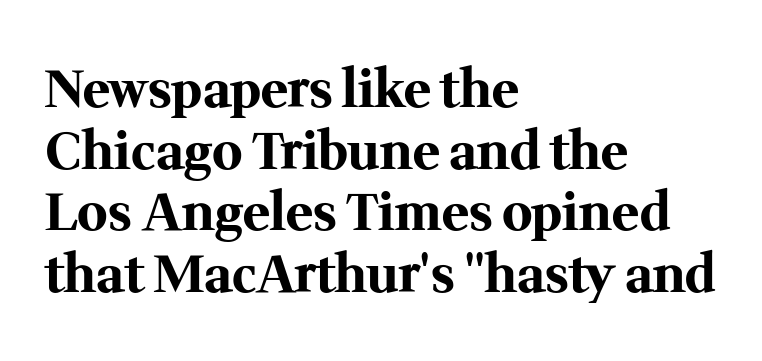
The image shows 51 px bold serif type, upright; set left-aligned, line spacing 1.21x, normal letter spacing, not underlined; medium stroke contrast and a medium x-height.
